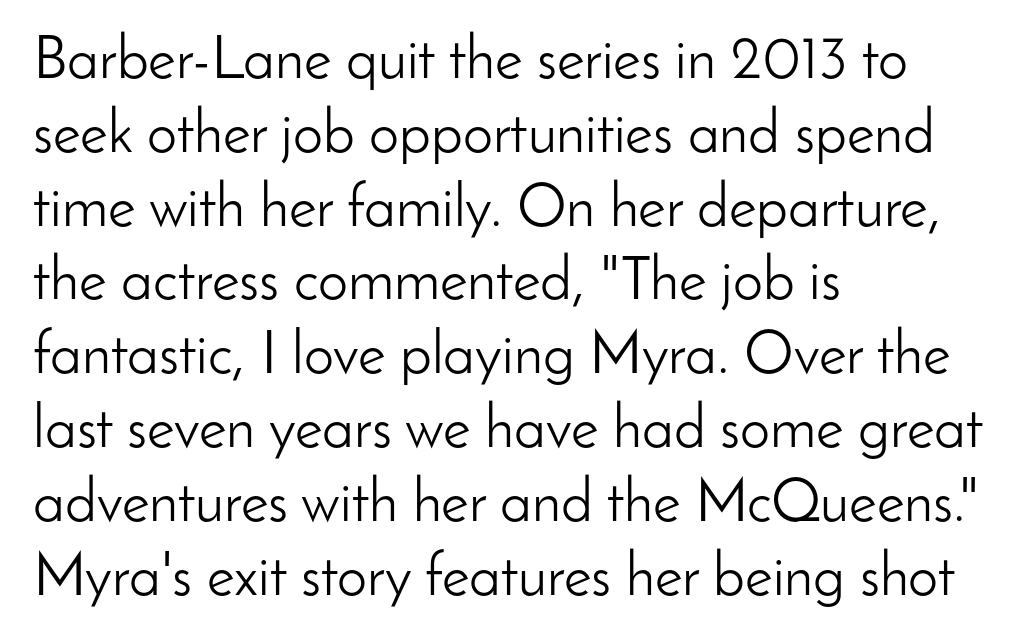
Q: Is the text bold? A: No.
Q: Is the text italic (slanted)? A: No, it is upright.
Q: Is the typeface a serif or a sans-serif typeface? A: Sans-serif.
Q: Is the text underlined? A: No.
Q: How is the paragraph aligned? A: Left-aligned.
Q: Is the spacing between letters normal or unusually wide? A: Normal.
Q: Width (condensed, normal, or wide)? A: Normal.
Q: Stroke contrast? A: Low.
Q: x-height? A: Small.
Q: Monospaced? A: No.
